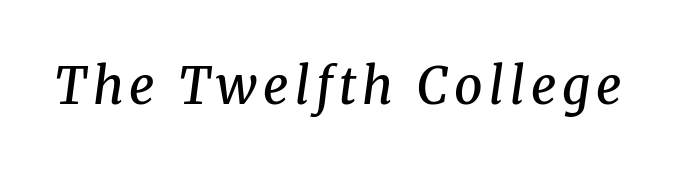
{"serif": "yes", "italic": "yes", "lean": "right", "slant_degrees": 8, "bold": "semi", "weight": "semibold", "width": "normal", "stroke_contrast": "medium", "x_height": "medium", "monospaced": "no", "underline": "no", "glyph_px": 50}
